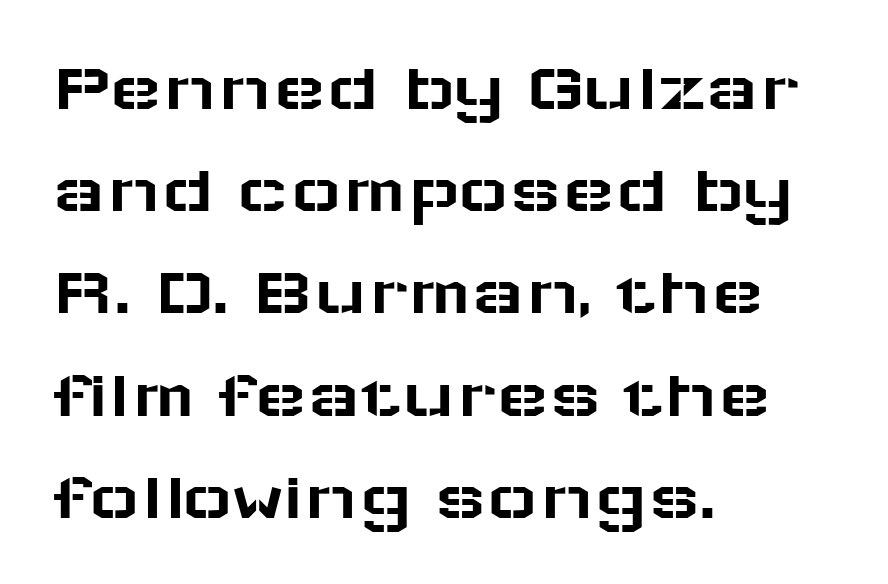
Q: Is the text italic (slanted)? A: No, it is upright.
Q: Is the typeface a serif or a sans-serif typeface? A: Sans-serif.
Q: Is the text underlined? A: No.
Q: How is the paragraph aligned? A: Left-aligned.
Q: Is the spacing between letters normal or unusually wide? A: Normal.
Q: Is the spacing between lines tight, normal or loose? A: Normal.
Q: Width (condensed, normal, or wide)? A: Wide.
Q: Stroke contrast? A: Low.
Q: x-height? A: Medium.
Q: Monospaced? A: No.
